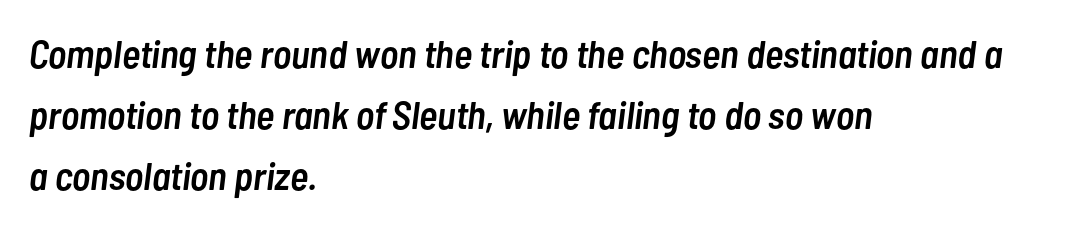
Each word holds together tightly as a unit, with standard inter-letter gaps. Where is the straight margin? On the left. Line spacing here is normal. The space beneath each line is pristine and unruled. These words are printed semibold, heavier than regular yet not bold.
